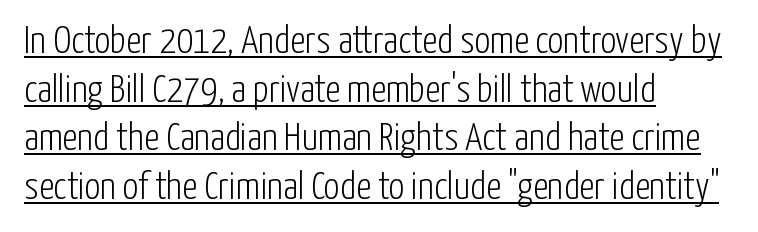
Is this a fixed-width face? No — the glyphs have proportional, varying widths. The glyphs in this specimen are sans serif. Normally led — the rows are evenly, conventionally spaced. Every stem runs plumb, perpendicular to the baseline.
